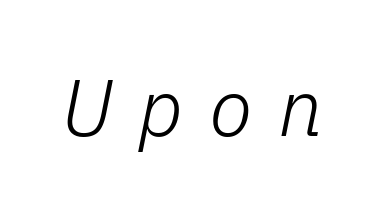
{"italic": "yes", "lean": "right", "slant_degrees": 11, "bold": "no", "weight": "light", "width": "normal", "stroke_contrast": "low", "x_height": "medium", "monospaced": "no", "underline": "no", "letter_spacing": "wide", "letter_spacing_em": 0.32, "glyph_px": 80}
